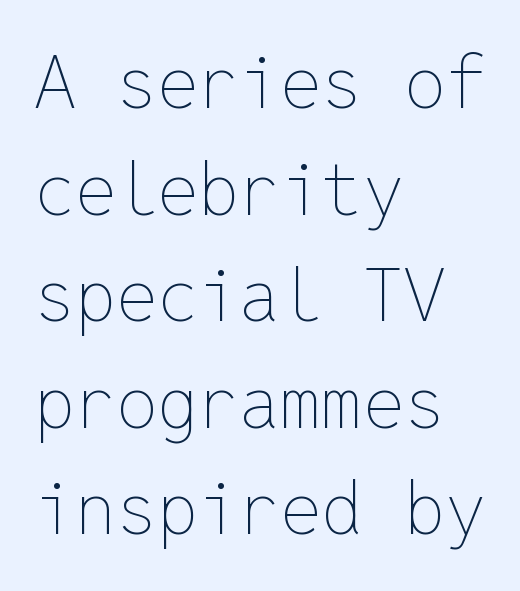
The rows are spaced the way most documents space them. Has an underline been added? It has not. Stroke mass is kept to a normal reading level or below. You could call the tracking neutral — neither tight nor loose. This sample has the even, mechanical cadence of fixed-width lettering. No italicization has been applied; the sample stays upright.
